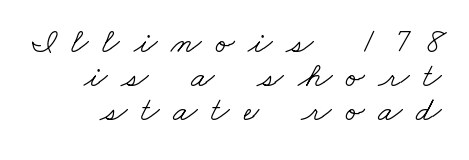
This is not heavy type; no bold has been used. A typesetter would label this face a serif. This rendering features lettering with no underline. You could not count columns in this text — the font is proportionally spaced. Caption: expanded tracking, letters set apart. Horizontal bands of white between lines are thin slivers.
